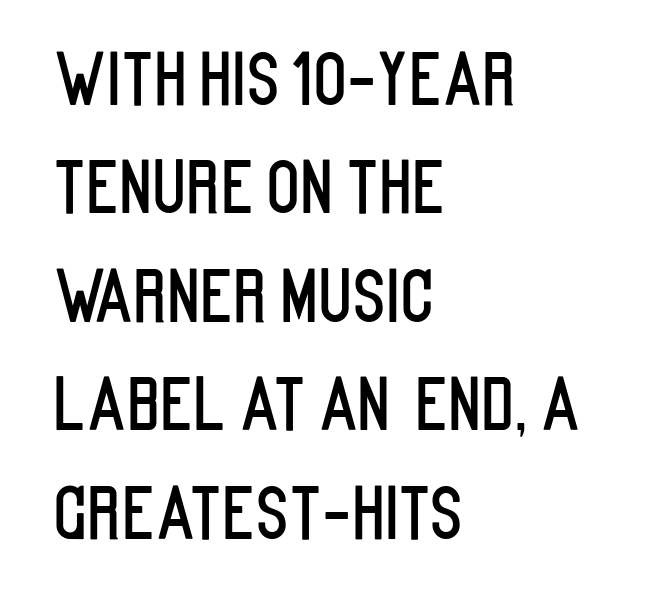
{"serif": "no", "italic": "no", "width": "condensed", "stroke_contrast": "low", "x_height": "large", "monospaced": "no", "underline": "no", "align": "left", "line_spacing": "normal", "line_spacing_ratio": 1.55, "letter_spacing": "normal", "letter_spacing_em": 0.0, "glyph_px": 70}
